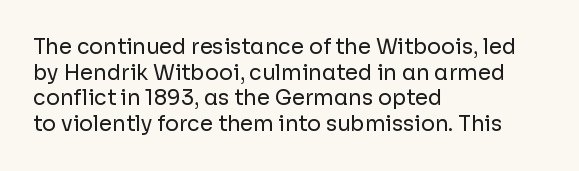
Q: Is the text bold? A: No.
Q: Is the text italic (slanted)? A: No, it is upright.
Q: Is the text underlined? A: No.
Q: How is the paragraph aligned? A: Left-aligned.
Q: Is the spacing between letters normal or unusually wide? A: Normal.
